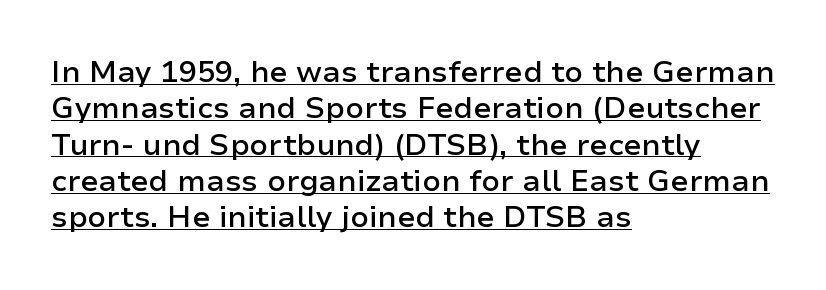
{"serif": "no", "italic": "no", "bold": "semi", "weight": "semibold", "width": "normal", "stroke_contrast": "low", "x_height": "medium", "monospaced": "no", "underline": "yes", "align": "left", "line_spacing_ratio": 1.21, "letter_spacing": "normal", "letter_spacing_em": 0.0, "glyph_px": 30}
